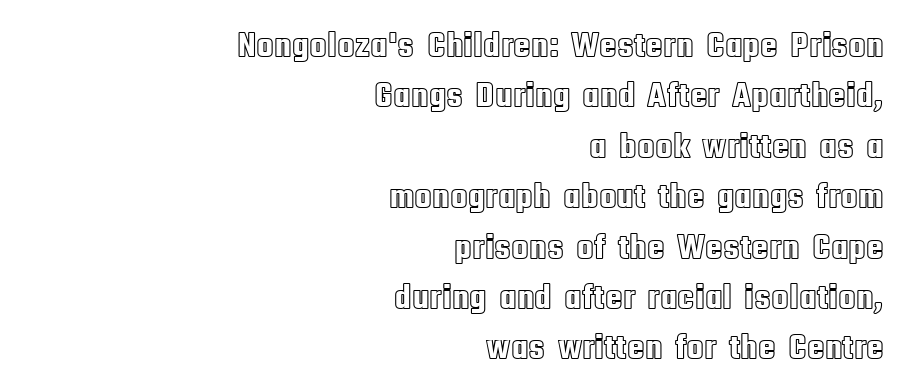
{"italic": "no", "width": "condensed", "x_height": "large", "monospaced": "no", "underline": "no", "align": "right", "line_spacing": "normal", "line_spacing_ratio": 1.4, "letter_spacing": "normal", "letter_spacing_em": 0.0, "glyph_px": 36}
